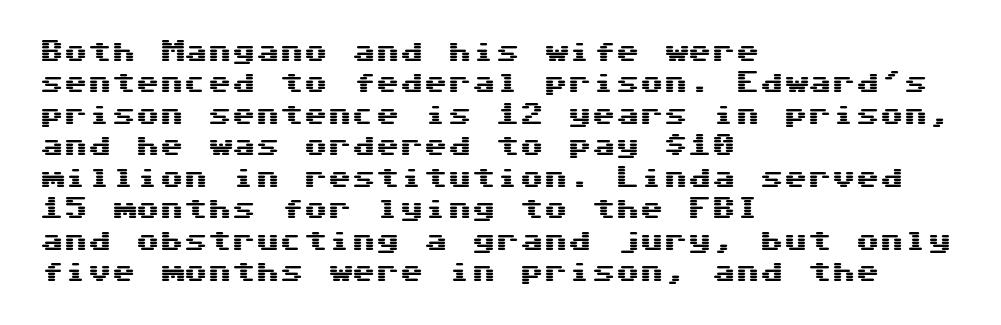
{"italic": "no", "underline": "no", "align": "left", "line_spacing": "normal", "line_spacing_ratio": 1.31, "letter_spacing": "normal", "letter_spacing_em": 0.0, "glyph_px": 24}
